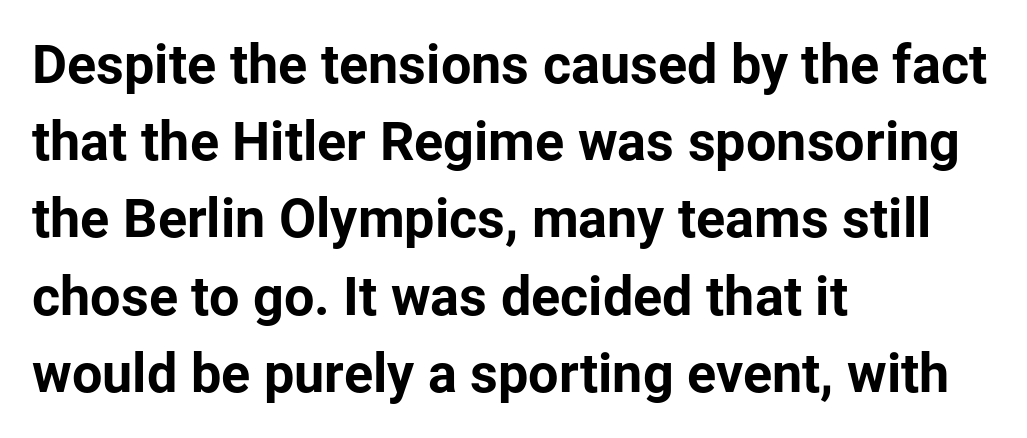
{"serif": "no", "italic": "no", "bold": "yes", "weight": "bold", "width": "normal", "stroke_contrast": "low", "x_height": "medium", "monospaced": "no", "underline": "no", "align": "left", "line_spacing": "normal", "line_spacing_ratio": 1.43, "letter_spacing": "normal", "letter_spacing_em": 0.0, "glyph_px": 54}
